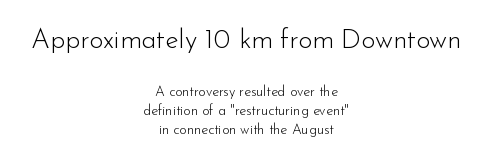
Q: Is the text bold? A: No.
Q: Is the text italic (slanted)? A: No, it is upright.
Q: Is the text underlined? A: No.
Q: How is the paragraph aligned? A: Centered.
Q: Is the spacing between letters normal or unusually wide? A: Normal.
Q: Is the spacing between lines tight, normal or loose? A: Normal.
Q: Which block of text is set in a larger size, the first (top) or the second (bottom)? A: The first (top) one.
